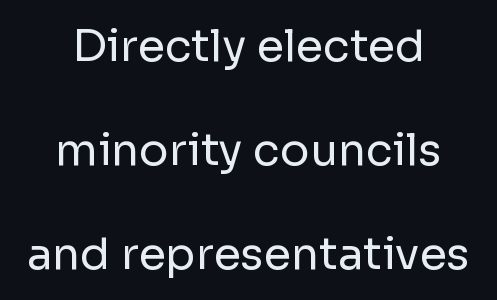
The image shows 44 px regular-weight sans-serif type, upright; set centered, loose line spacing (2.36x), normal letter spacing, not underlined; low stroke contrast and a medium x-height.
